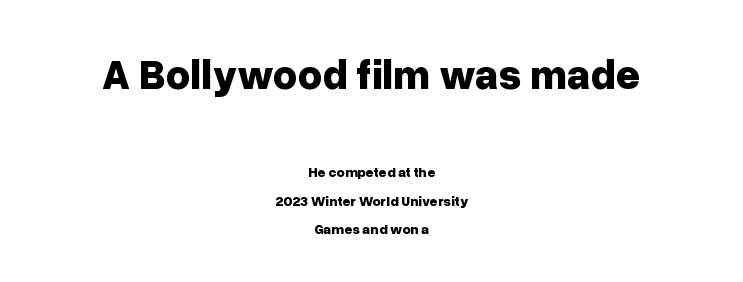
{"serif": "no", "italic": "no", "bold": "yes", "weight": "bold", "width": "normal", "stroke_contrast": "low", "x_height": "medium", "monospaced": "no", "underline": "no", "align": "center", "line_spacing": "loose", "line_spacing_ratio": 2.02, "letter_spacing": "normal", "letter_spacing_em": 0.0, "larger_block": "first", "size_ratio": 3.0, "glyph_px": 42}
